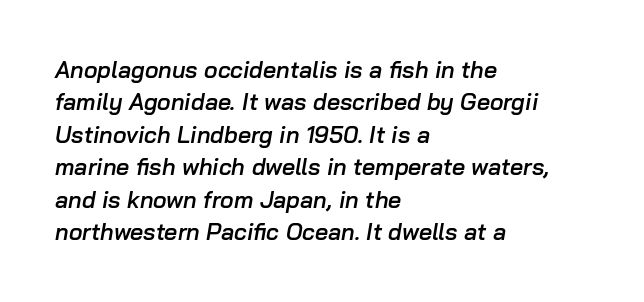
Q: Is the text bold? A: Semi-bold.
Q: Is the text italic (slanted)? A: Yes, it leans right by about 10 degrees.
Q: Is the text underlined? A: No.
Q: How is the paragraph aligned? A: Left-aligned.
Q: Is the spacing between letters normal or unusually wide? A: Normal.
Q: Is the spacing between lines tight, normal or loose? A: Normal.
